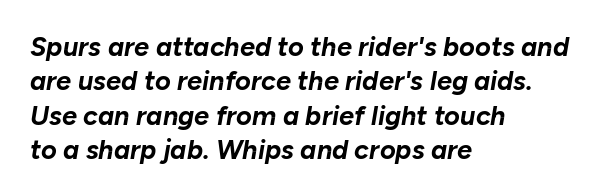
Q: Is the text bold? A: Yes.
Q: Is the text italic (slanted)? A: Yes, it leans right by about 10 degrees.
Q: Is the text underlined? A: No.
Q: How is the paragraph aligned? A: Left-aligned.
Q: Is the spacing between letters normal or unusually wide? A: Normal.
Q: Is the spacing between lines tight, normal or loose? A: Normal.
